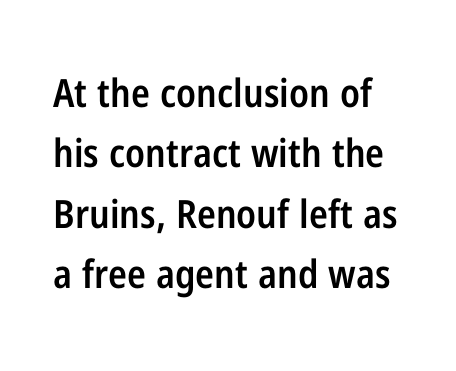
The image shows 39 px semibold, condensed sans-serif type, upright; set normal line spacing (1.55x), normal letter spacing, not underlined; low stroke contrast and a medium x-height.
